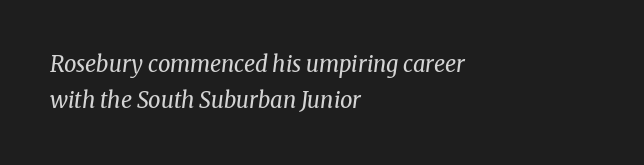
{"italic": "yes", "lean": "right", "slant_degrees": 8, "bold": "no", "underline": "no", "align": "left", "line_spacing": "normal", "line_spacing_ratio": 1.64, "letter_spacing": "normal", "letter_spacing_em": 0.0, "glyph_px": 22}
